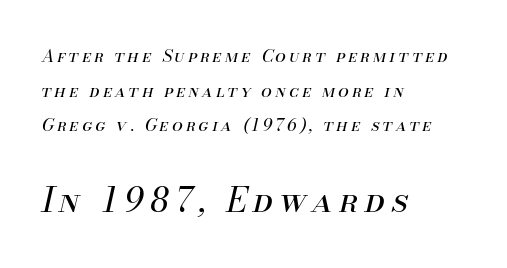
Q: Is the text bold? A: No.
Q: Is the text italic (slanted)? A: Yes, it leans right by about 13 degrees.
Q: Is the text underlined? A: No.
Q: How is the paragraph aligned? A: Left-aligned.
Q: Is the spacing between lines tight, normal or loose? A: Loose.
Q: Which block of text is set in a larger size, the first (top) or the second (bottom)? A: The second (bottom) one.
Q: Width (condensed, normal, or wide)? A: Normal.
Q: Stroke contrast? A: Medium.
Q: x-height? A: Small.
Q: Monospaced? A: No.
